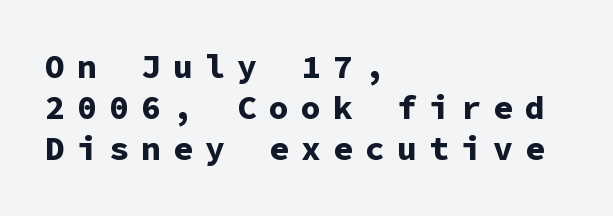
{"serif": "no", "italic": "no", "bold": "yes", "weight": "bold", "width": "normal", "stroke_contrast": "low", "x_height": "medium", "monospaced": "yes", "underline": "no", "align": "left", "line_spacing": "normal", "line_spacing_ratio": 1.25, "letter_spacing": "wide", "letter_spacing_em": 0.37, "glyph_px": 33}
